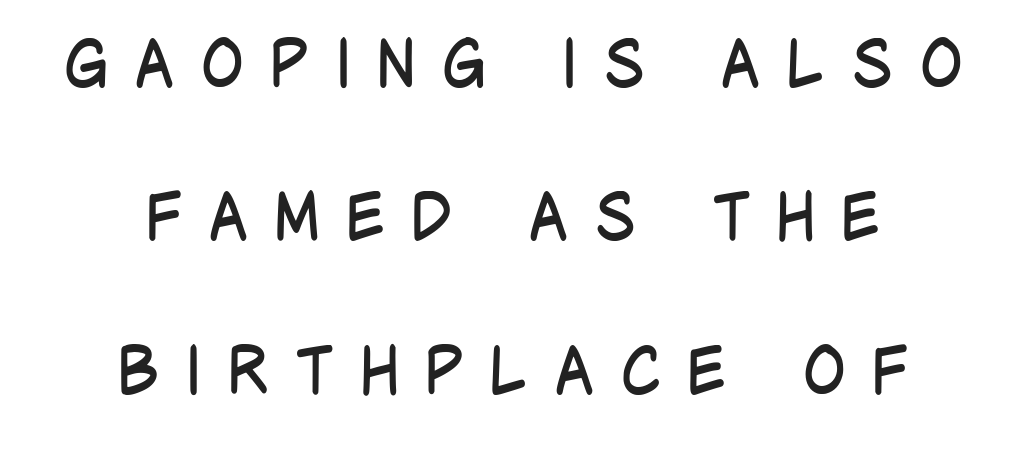
The image shows 65 px regular-weight, condensed sans-serif type, upright; set centered, loose line spacing (2.36x), unusually wide letter spacing (+0.39 em), not underlined; low stroke contrast and a large x-height.
